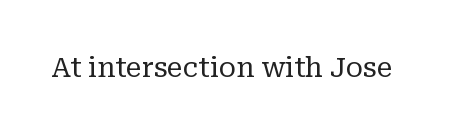
Q: Is the text bold? A: No.
Q: Is the text italic (slanted)? A: No, it is upright.
Q: Is the typeface a serif or a sans-serif typeface? A: Serif.
Q: Is the text underlined? A: No.
Q: Is the spacing between letters normal or unusually wide? A: Normal.
Q: Width (condensed, normal, or wide)? A: Normal.
Q: Stroke contrast? A: Low.
Q: x-height? A: Medium.
Q: Monospaced? A: No.
